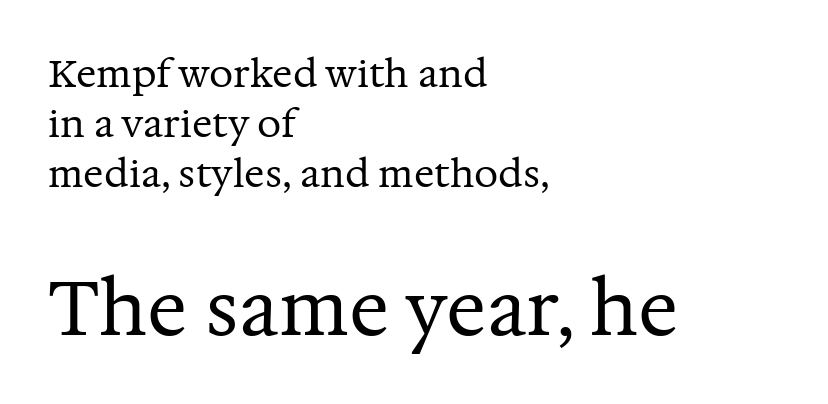
Q: Is the text bold? A: No.
Q: Is the text italic (slanted)? A: No, it is upright.
Q: Is the typeface a serif or a sans-serif typeface? A: Serif.
Q: Is the text underlined? A: No.
Q: How is the paragraph aligned? A: Left-aligned.
Q: Is the spacing between letters normal or unusually wide? A: Normal.
Q: Is the spacing between lines tight, normal or loose? A: Normal.
Q: Which block of text is set in a larger size, the first (top) or the second (bottom)? A: The second (bottom) one.
Q: Width (condensed, normal, or wide)? A: Normal.
Q: Stroke contrast? A: Medium.
Q: x-height? A: Medium.
Q: Monospaced? A: No.
